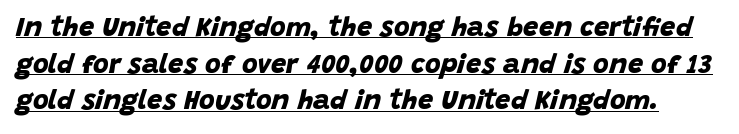
This rendering leaves character spacing at its baseline value. The face used here has the dense, thick strokes of a bold. The words here are underlined. The space between consecutive lines is moderate.
